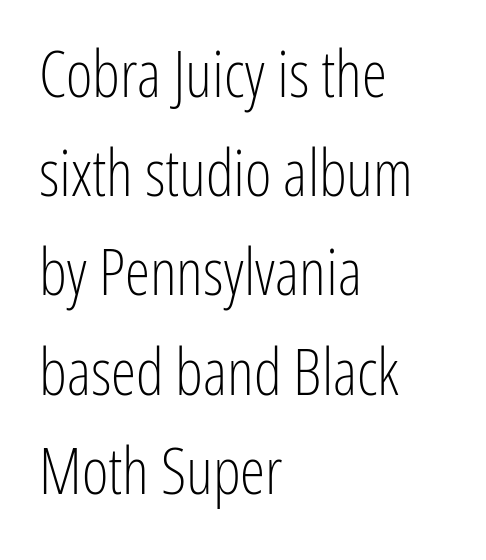
{"serif": "no", "italic": "no", "bold": "no", "weight": "light", "width": "condensed", "stroke_contrast": "low", "x_height": "medium", "monospaced": "no", "underline": "no", "align": "left", "line_spacing": "normal", "line_spacing_ratio": 1.55, "letter_spacing": "normal", "letter_spacing_em": 0.0, "glyph_px": 64}
